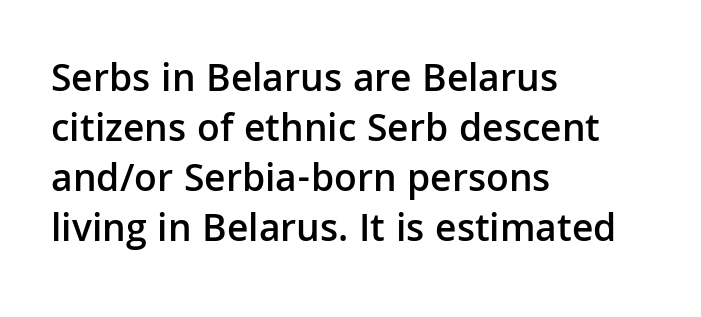
{"serif": "no", "italic": "no", "bold": "semi", "weight": "semibold", "width": "normal", "stroke_contrast": "low", "x_height": "medium", "monospaced": "no", "underline": "no", "align": "left", "line_spacing": "normal", "line_spacing_ratio": 1.25, "letter_spacing": "normal", "letter_spacing_em": 0.0, "glyph_px": 40}
